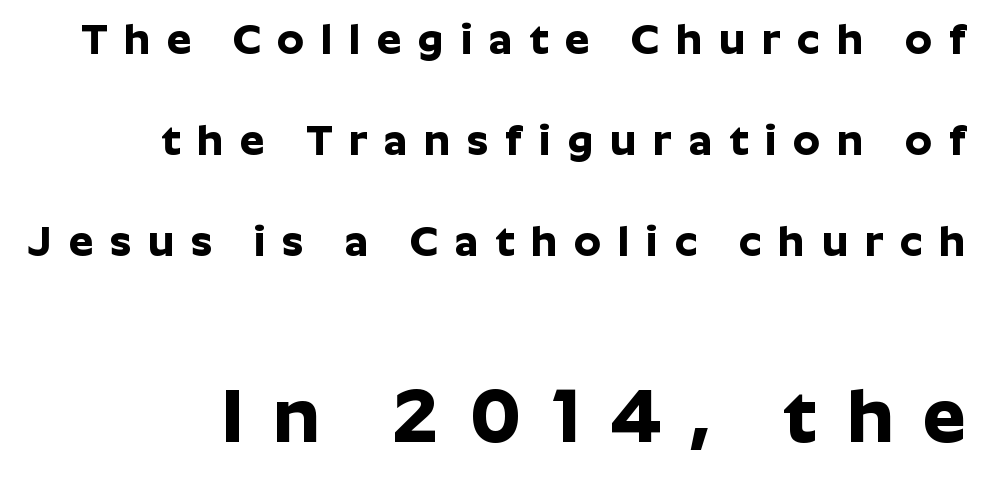
The image shows 76 px bold sans-serif type, upright; set loose line spacing (2.35x), unusually wide letter spacing (+0.39 em), not underlined; the second (bottom) block is 1.77x larger; low stroke contrast and a medium x-height.
